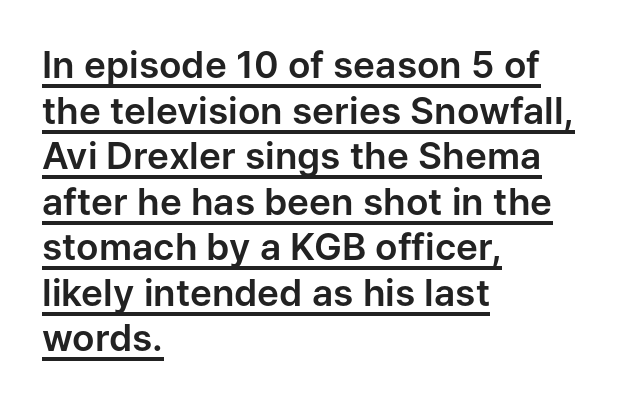
Does a line run under the words? Yes, clearly. You can tell from the bare stems that sans-serif type was used. Character widths vary here, with narrow letters taking less room than wide ones. Tall strokes in this sample are plumb rather than angled. Short and long lines alike share a common starting point at left. This sample uses plain, unmodified letter spacing.
